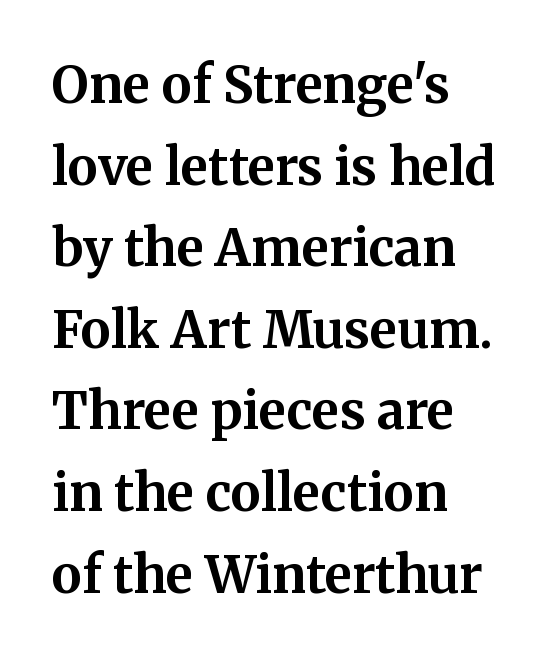
The image shows 51 px bold serif type, upright; set left-aligned, normal line spacing (1.6x), normal letter spacing, not underlined; medium stroke contrast and a medium x-height.
